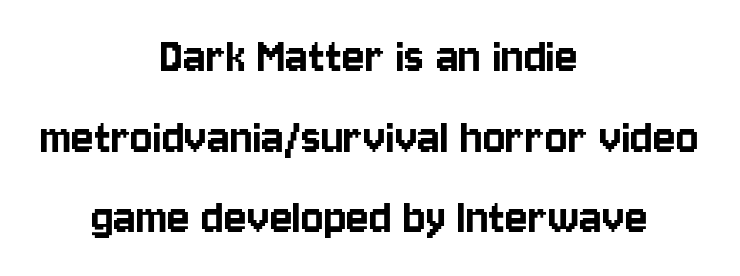
Q: Is the text italic (slanted)? A: No, it is upright.
Q: Is the typeface a serif or a sans-serif typeface? A: Sans-serif.
Q: Is the text underlined? A: No.
Q: How is the paragraph aligned? A: Centered.
Q: Is the spacing between letters normal or unusually wide? A: Normal.
Q: Is the spacing between lines tight, normal or loose? A: Normal.
Q: Width (condensed, normal, or wide)? A: Condensed.
Q: Stroke contrast? A: Low.
Q: x-height? A: Large.
Q: Monospaced? A: No.
